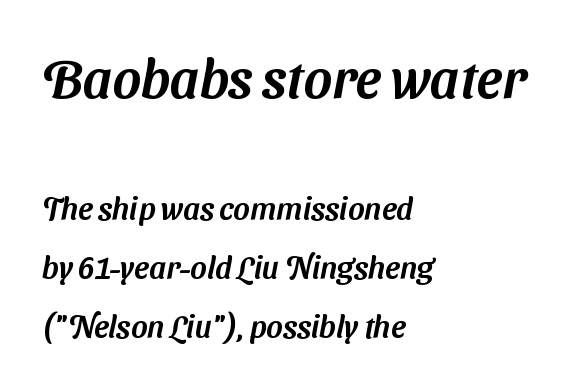
The image shows 54 px sans-serif type; set left-aligned, loose line spacing (1.9x), normal letter spacing, not underlined; the first (top) block is 1.74x larger; medium stroke contrast and a medium x-height.
